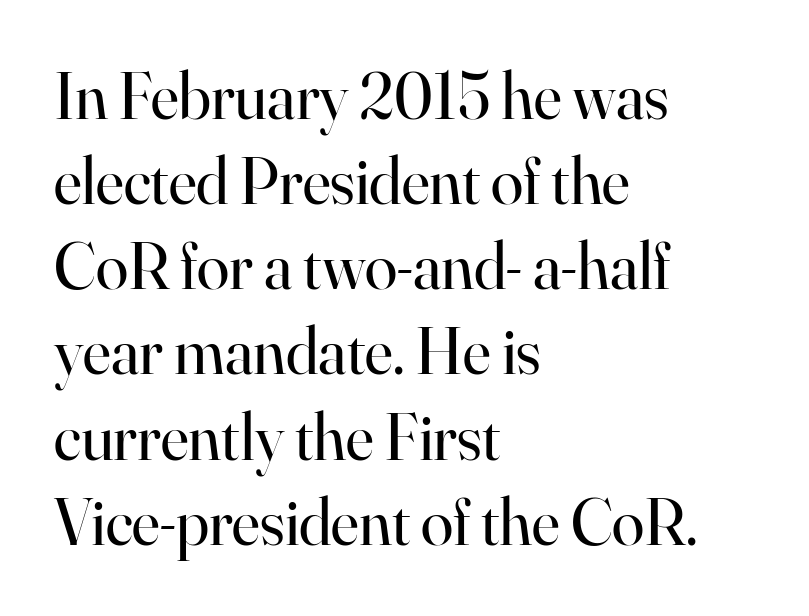
{"serif": "yes", "italic": "no", "bold": "no", "weight": "regular", "width": "normal", "stroke_contrast": "high", "x_height": "small", "monospaced": "no", "underline": "no", "align": "left", "line_spacing": "normal", "line_spacing_ratio": 1.29, "letter_spacing": "normal", "letter_spacing_em": 0.0, "glyph_px": 66}
